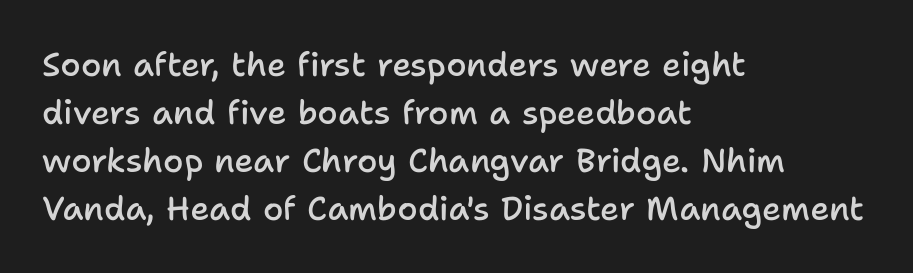
The image shows 33 px semibold sans-serif type, upright; set left-aligned, normal line spacing (1.45x), normal letter spacing, not underlined; low stroke contrast and a medium x-height.
